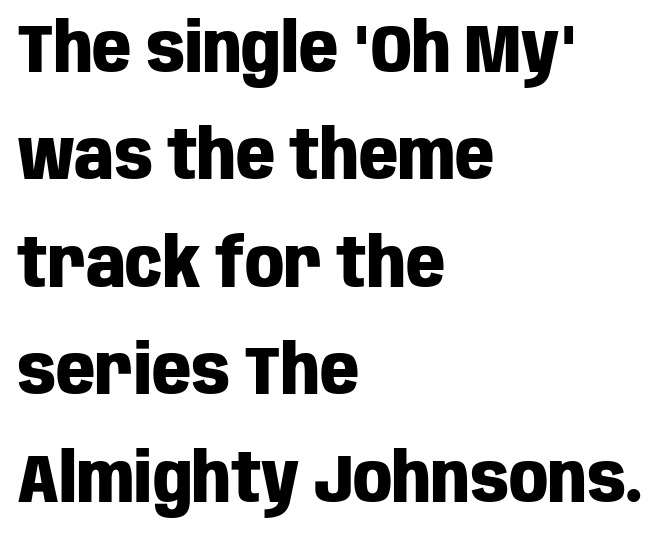
Q: Is the text bold? A: Yes.
Q: Is the text italic (slanted)? A: No, it is upright.
Q: Is the typeface a serif or a sans-serif typeface? A: Sans-serif.
Q: Is the text underlined? A: No.
Q: How is the paragraph aligned? A: Left-aligned.
Q: Is the spacing between letters normal or unusually wide? A: Normal.
Q: Is the spacing between lines tight, normal or loose? A: Normal.
Q: Width (condensed, normal, or wide)? A: Condensed.
Q: Stroke contrast? A: Low.
Q: x-height? A: Large.
Q: Monospaced? A: No.
